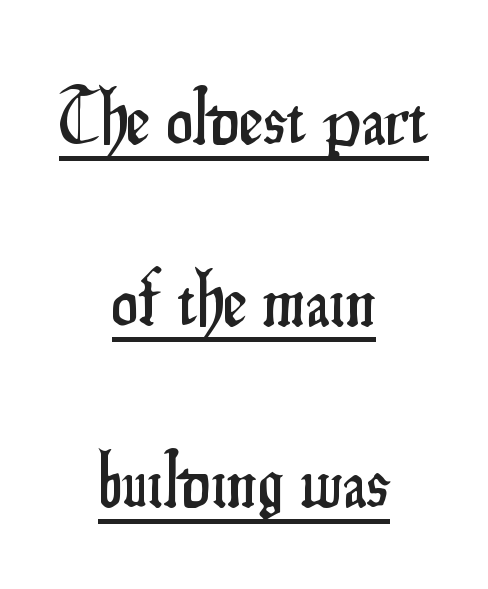
Q: Is the text italic (slanted)? A: No, it is upright.
Q: Is the typeface a serif or a sans-serif typeface? A: Sans-serif.
Q: Is the text underlined? A: Yes.
Q: How is the paragraph aligned? A: Centered.
Q: Is the spacing between letters normal or unusually wide? A: Normal.
Q: Is the spacing between lines tight, normal or loose? A: Loose.
Q: Width (condensed, normal, or wide)? A: Condensed.
Q: Stroke contrast? A: Low.
Q: x-height? A: Small.
Q: Monospaced? A: No.
